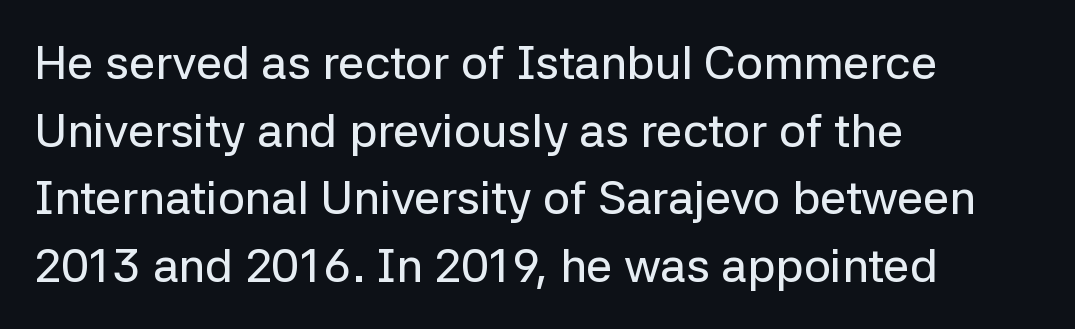
Q: Is the text italic (slanted)? A: No, it is upright.
Q: Is the typeface a serif or a sans-serif typeface? A: Sans-serif.
Q: Is the text underlined? A: No.
Q: How is the paragraph aligned? A: Left-aligned.
Q: Is the spacing between letters normal or unusually wide? A: Normal.
Q: Is the spacing between lines tight, normal or loose? A: Normal.
Q: Width (condensed, normal, or wide)? A: Normal.
Q: Stroke contrast? A: Low.
Q: x-height? A: Medium.
Q: Monospaced? A: No.
